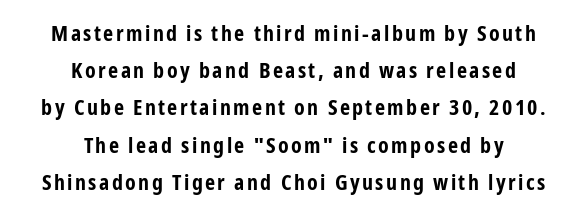
Weight check: bold — yes, fully. Underline: absent. The rows are spaced the way most documents space them. Typeset on center — no edge is straight.
